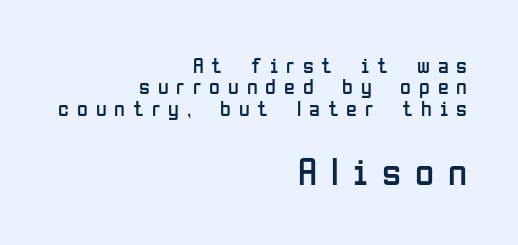
{"serif": "no", "italic": "no", "bold": "no", "weight": "regular", "width": "condensed", "stroke_contrast": "low", "x_height": "medium", "monospaced": "no", "underline": "no", "align": "right", "line_spacing": "tight", "line_spacing_ratio": 0.97, "letter_spacing": "wide", "letter_spacing_em": 0.36, "larger_block": "second", "size_ratio": 1.77, "glyph_px": 39}
